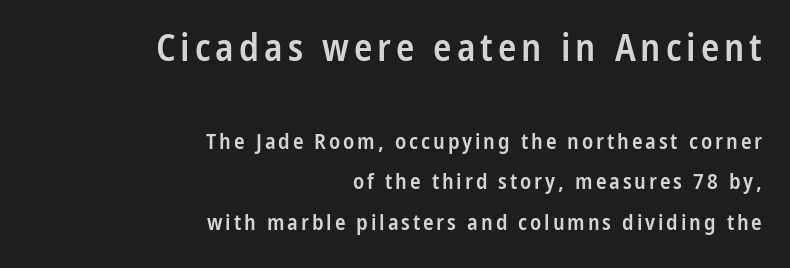
{"serif": "no", "italic": "no", "bold": "semi", "weight": "semibold", "width": "condensed", "stroke_contrast": "low", "x_height": "medium", "monospaced": "no", "underline": "no", "align": "right", "line_spacing_ratio": 1.85, "larger_block": "first", "size_ratio": 1.73, "glyph_px": 38}
